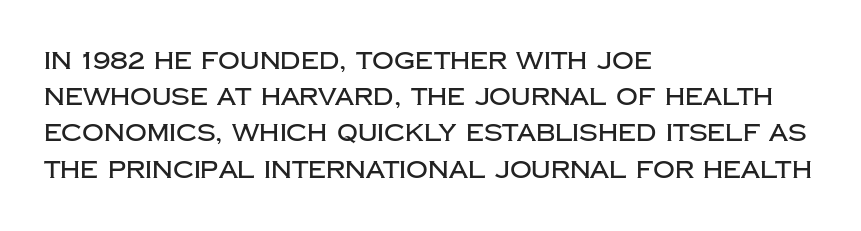
Leading: standard. Ascenders rise straight up at ninety degrees. Nobody drew a line under any word here. Here the glyphs are tracked normally, forming tight word shapes. All the whitespace from short lines collects on the right.
